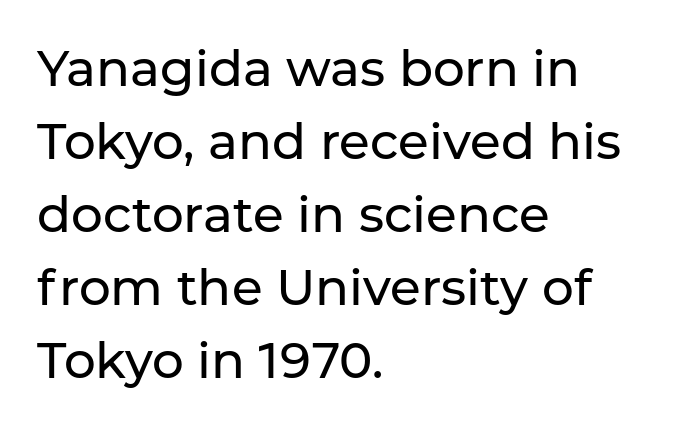
Q: Is the text bold? A: No.
Q: Is the text italic (slanted)? A: No, it is upright.
Q: Is the typeface a serif or a sans-serif typeface? A: Sans-serif.
Q: Is the text underlined? A: No.
Q: How is the paragraph aligned? A: Left-aligned.
Q: Is the spacing between letters normal or unusually wide? A: Normal.
Q: Is the spacing between lines tight, normal or loose? A: Normal.
Q: Width (condensed, normal, or wide)? A: Normal.
Q: Stroke contrast? A: Low.
Q: x-height? A: Medium.
Q: Monospaced? A: No.
